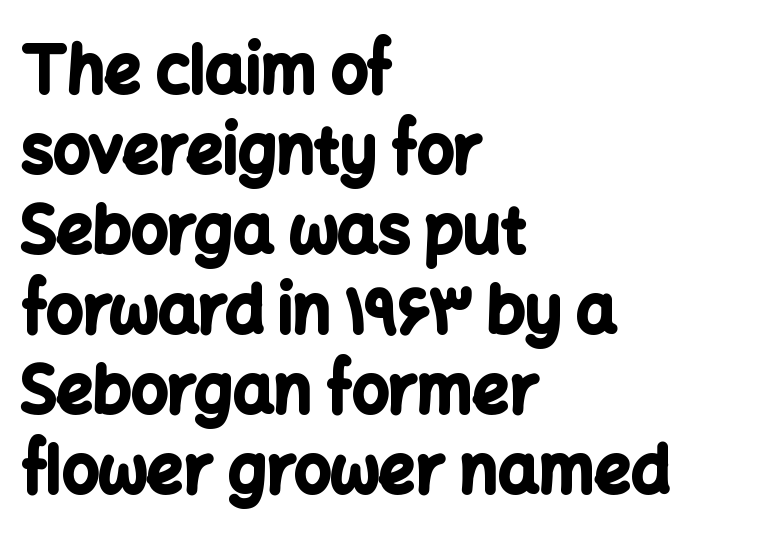
The image shows 64 px bold sans-serif type, upright; set left-aligned, normal line spacing (1.25x), normal letter spacing, not underlined; low stroke contrast and a medium x-height.
